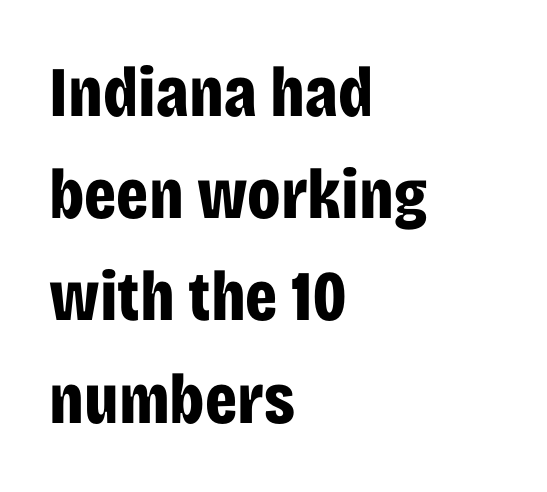
Q: Is the text bold? A: Yes.
Q: Is the text italic (slanted)? A: No, it is upright.
Q: Is the typeface a serif or a sans-serif typeface? A: Sans-serif.
Q: Is the text underlined? A: No.
Q: How is the paragraph aligned? A: Left-aligned.
Q: Is the spacing between letters normal or unusually wide? A: Normal.
Q: Is the spacing between lines tight, normal or loose? A: Normal.
Q: Width (condensed, normal, or wide)? A: Condensed.
Q: Stroke contrast? A: Low.
Q: x-height? A: Large.
Q: Monospaced? A: No.
